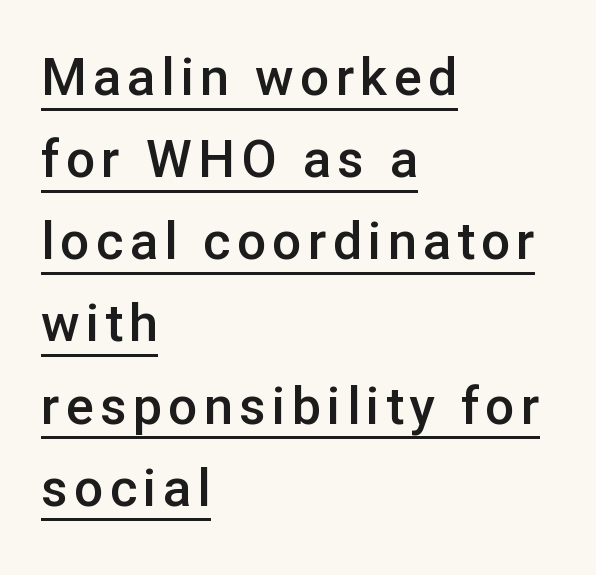
The image shows 52 px semibold sans-serif type, upright; set left-aligned, normal line spacing (1.58x), underlined; low stroke contrast and a medium x-height.
